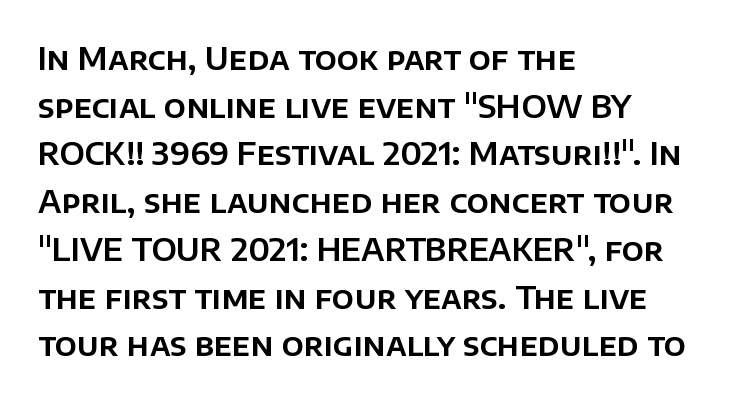
{"serif": "no", "italic": "no", "width": "normal", "stroke_contrast": "low", "x_height": "large", "monospaced": "no", "underline": "no", "align": "left", "line_spacing": "normal", "line_spacing_ratio": 1.54, "letter_spacing": "normal", "letter_spacing_em": 0.0, "glyph_px": 31}
